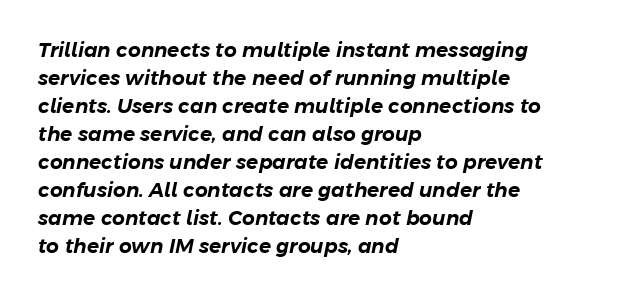
Italic: yes, the glyphs are oblique. These lines are set flush left with a ragged right edge. Any mark beneath the type? The region is blank. Whoever set this chose a conventional vertical rhythm. Short note: letters normally spaced.
